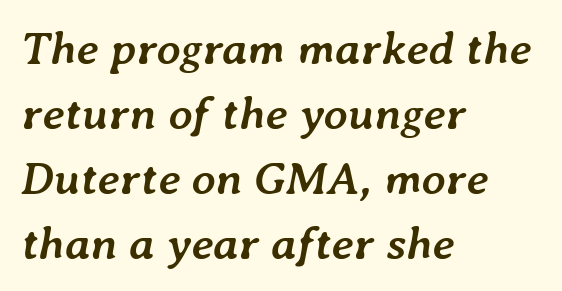
The image shows 47 px semibold type, italic (leaning right); set left-aligned, normal line spacing (1.38x), normal letter spacing, not underlined; low stroke contrast and a medium x-height.
